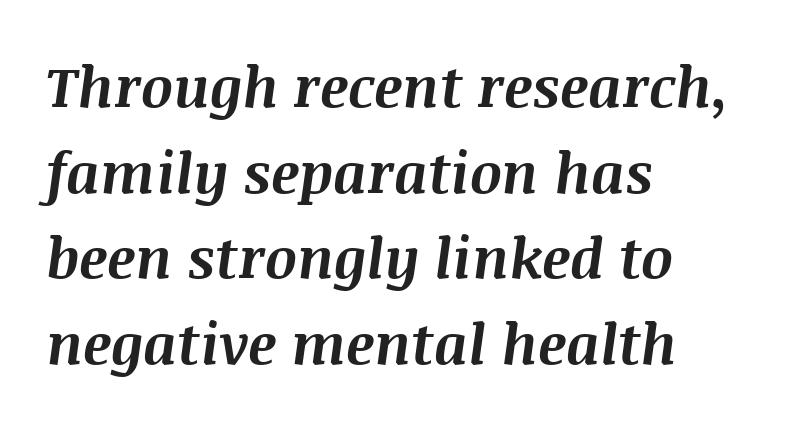
{"italic": "yes", "lean": "right", "slant_degrees": 8, "bold": "yes", "weight": "bold", "width": "normal", "stroke_contrast": "medium", "x_height": "large", "monospaced": "no", "underline": "no", "align": "left", "line_spacing": "normal", "line_spacing_ratio": 1.53, "letter_spacing": "normal", "letter_spacing_em": 0.0, "glyph_px": 56}
